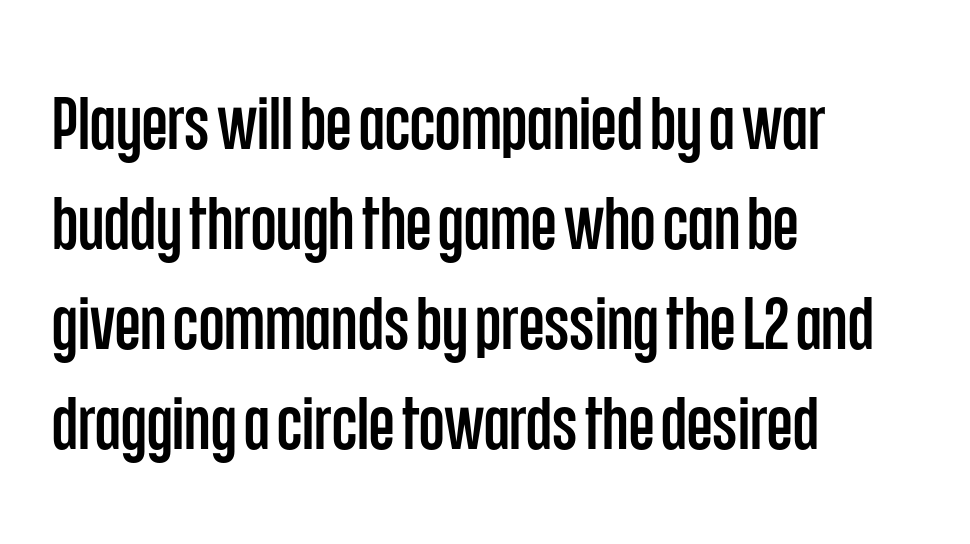
{"serif": "no", "italic": "no", "width": "condensed", "stroke_contrast": "low", "x_height": "large", "monospaced": "no", "underline": "no", "align": "left", "line_spacing": "normal", "line_spacing_ratio": 1.35, "letter_spacing": "normal", "letter_spacing_em": 0.0, "glyph_px": 74}
